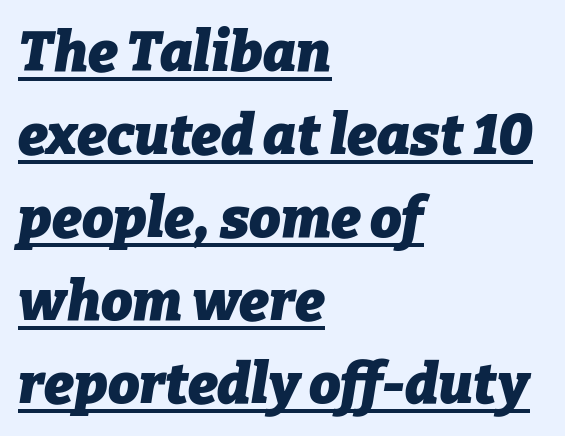
These lines are set flush left with a ragged right edge. The text carries the slant typical of an italic or oblique font. Caption: standard tracking, unaltered. The glyphs have the mass of a bold cut.
